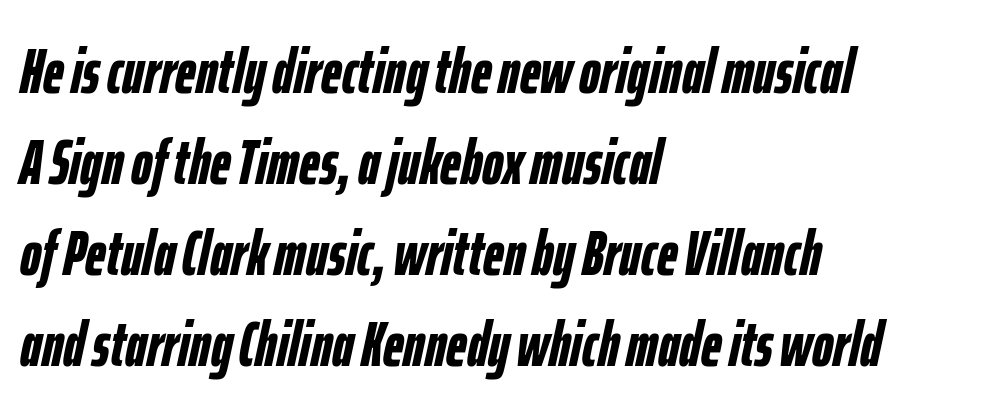
{"italic": "yes", "lean": "right", "slant_degrees": 12, "bold": "yes", "weight": "semibold", "width": "condensed", "stroke_contrast": "low", "x_height": "medium", "monospaced": "no", "underline": "no", "align": "left", "line_spacing": "normal", "line_spacing_ratio": 1.42, "letter_spacing": "normal", "letter_spacing_em": 0.0, "glyph_px": 64}
